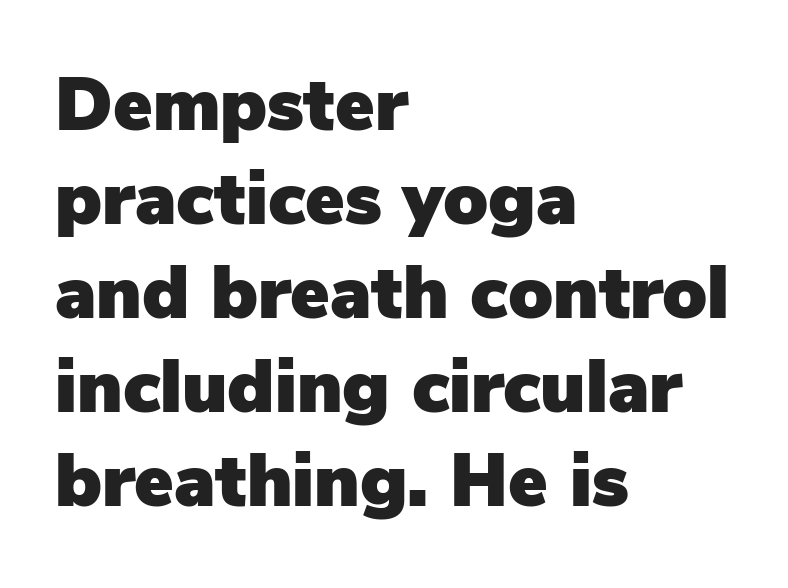
The image shows 74 px sans-serif type, upright; set left-aligned, normal line spacing (1.27x), normal letter spacing, not underlined; low stroke contrast and a medium x-height.
